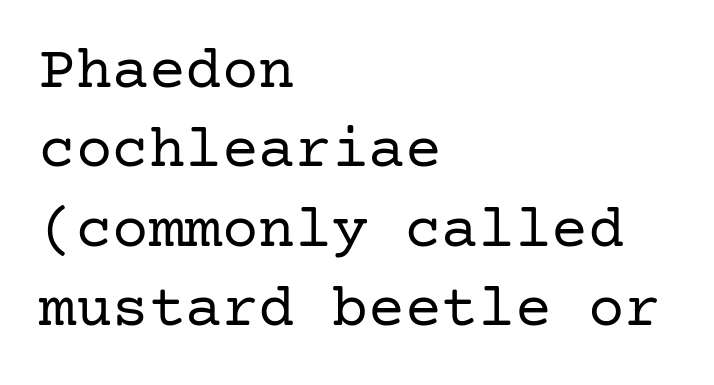
The image shows 61 px regular-weight serif type, upright; set left-aligned, normal line spacing (1.3x), normal letter spacing, not underlined; low stroke contrast and a medium x-height.
